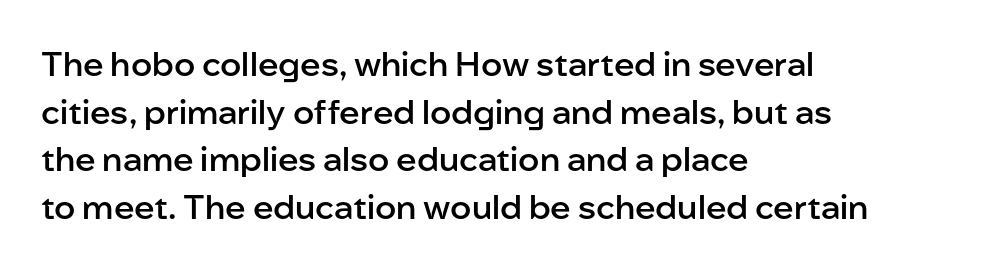
The image shows 34 px semibold sans-serif type, upright; set left-aligned, normal line spacing (1.4x), normal letter spacing, not underlined; low stroke contrast and a medium x-height.
